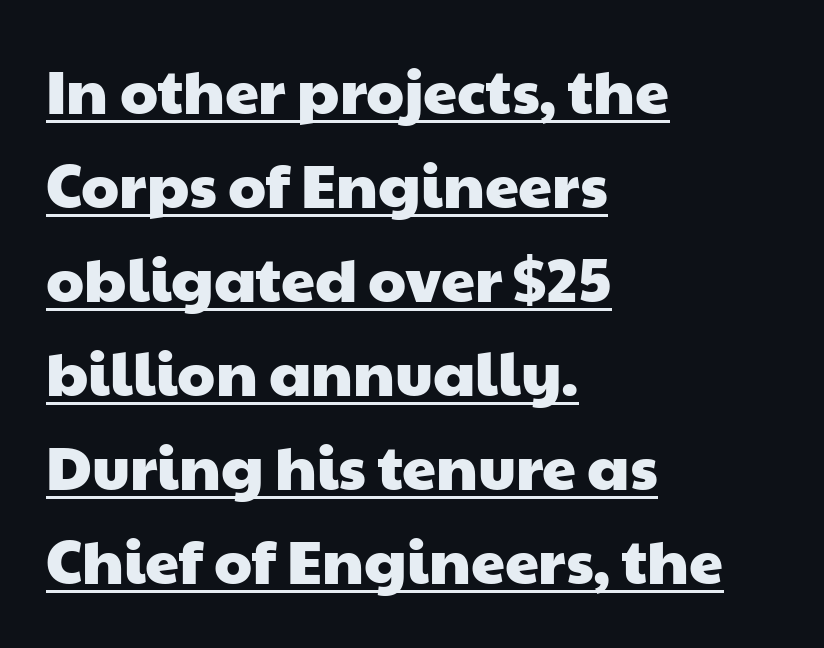
The image shows 61 px wide sans-serif type; set left-aligned, normal line spacing (1.54x), normal letter spacing, underlined; low stroke contrast and a medium x-height.
